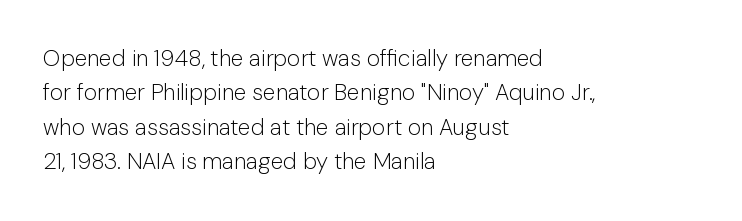
The image shows 23 px text type, upright; set left-aligned, normal line spacing (1.5x), normal letter spacing, not underlined.
